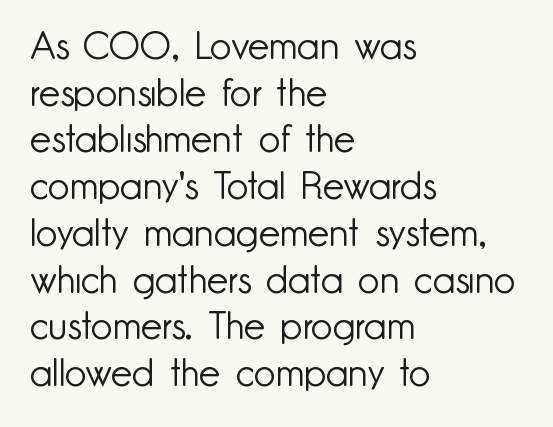
The gap between lines stays unmarked. The type sits square on the baseline with zero lean. Stems here are at most as thick as an everyday book face. Teacher's note: observe the even left margin — that is flush-left alignment. Think of a printed novel: that variable character pitch is what you see here. You could call the tracking neutral — neither tight nor loose.
